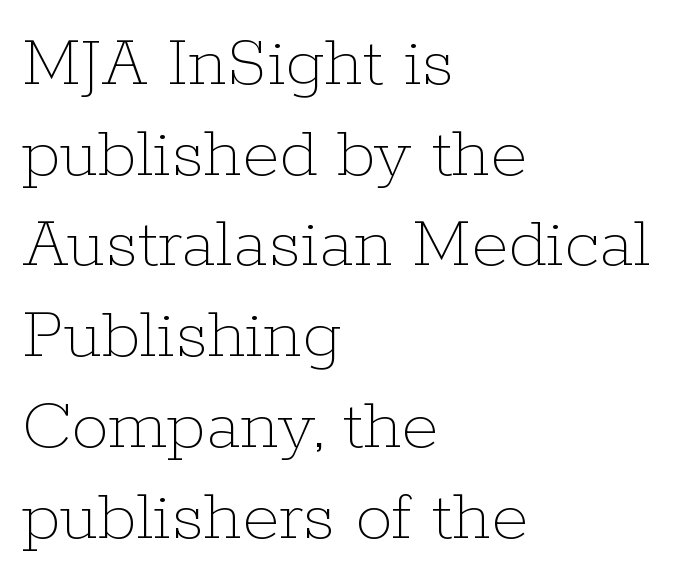
Q: Is the text bold? A: No.
Q: Is the text italic (slanted)? A: No, it is upright.
Q: Is the text underlined? A: No.
Q: How is the paragraph aligned? A: Left-aligned.
Q: Is the spacing between letters normal or unusually wide? A: Normal.
Q: Width (condensed, normal, or wide)? A: Normal.
Q: Stroke contrast? A: Low.
Q: x-height? A: Medium.
Q: Monospaced? A: No.
